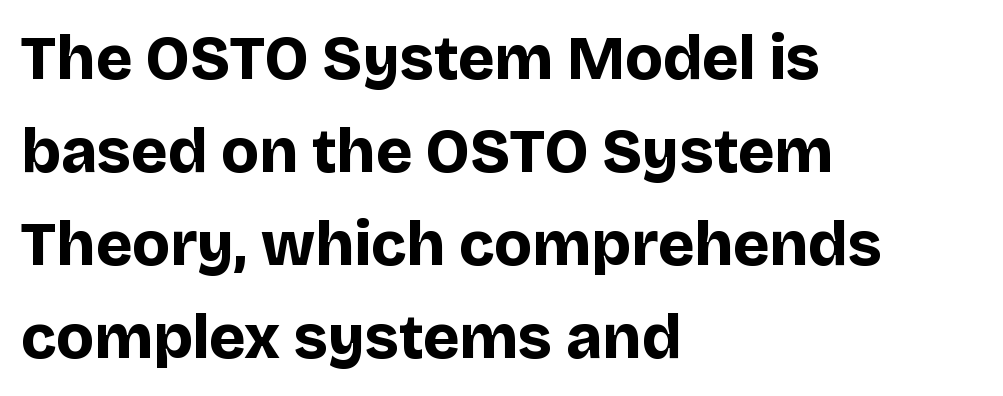
No extra tracking has been applied to these lines. This sample has the flowing, uneven cadence of proportional lettering. Clear beneath every line of the passage. Plenty of ink on the page — the face is bold. The text block is weighted toward the left margin, trailing off unevenly rightward. This is sans-serif lettering, the kind often seen on screens and signage.
